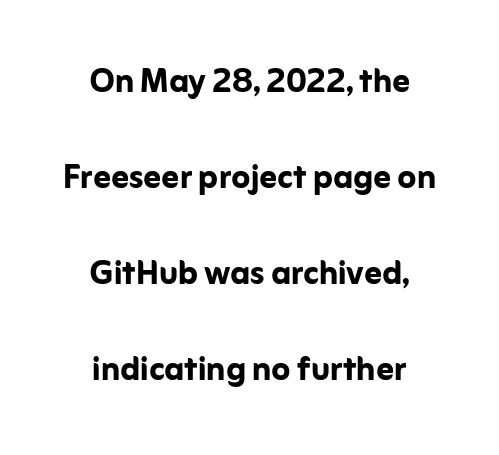
Q: Is the text bold? A: Yes.
Q: Is the text italic (slanted)? A: No, it is upright.
Q: Is the typeface a serif or a sans-serif typeface? A: Sans-serif.
Q: Is the text underlined? A: No.
Q: How is the paragraph aligned? A: Centered.
Q: Is the spacing between letters normal or unusually wide? A: Normal.
Q: Is the spacing between lines tight, normal or loose? A: Loose.
Q: Width (condensed, normal, or wide)? A: Normal.
Q: Stroke contrast? A: Low.
Q: x-height? A: Medium.
Q: Monospaced? A: No.
